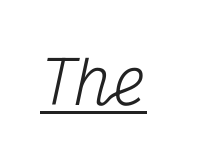
{"serif": "yes", "italic": "yes", "lean": "right", "slant_degrees": 12, "bold": "no", "weight": "regular", "width": "condensed", "stroke_contrast": "medium", "x_height": "medium", "monospaced": "yes", "underline": "yes", "letter_spacing": "normal", "letter_spacing_em": 0.0, "glyph_px": 59}
